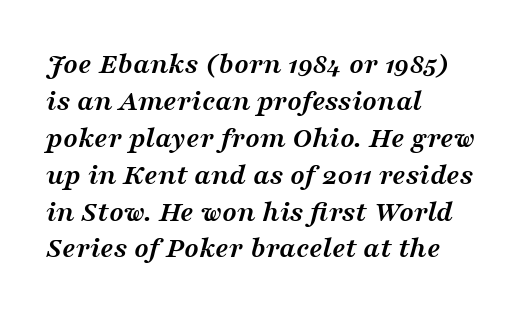
The glyphs look as if they've been sheared to an angle. One-word summary of the alignment: left. Do the characters align in a grid? No, the font is proportional. This sample uses a serif face. The specimen omits any rule beneath the text block's lines. The typesetting leans heavy: a genuine bold.
